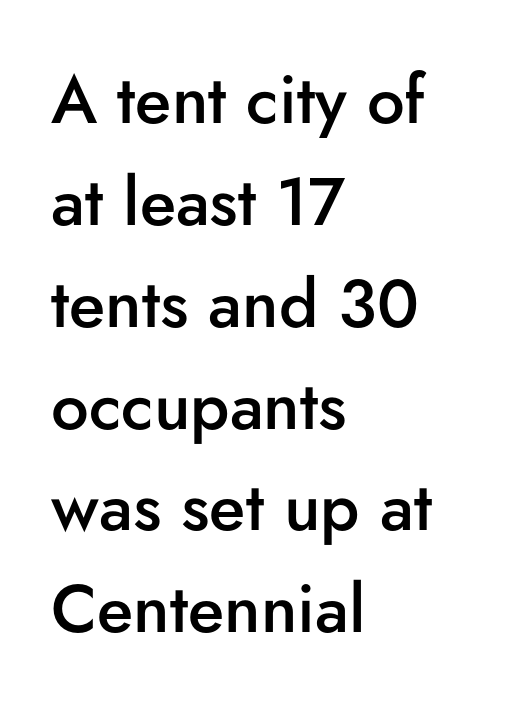
The image shows 67 px semibold sans-serif type, upright; set left-aligned, normal line spacing (1.52x), normal letter spacing, not underlined; low stroke contrast and a small x-height.
